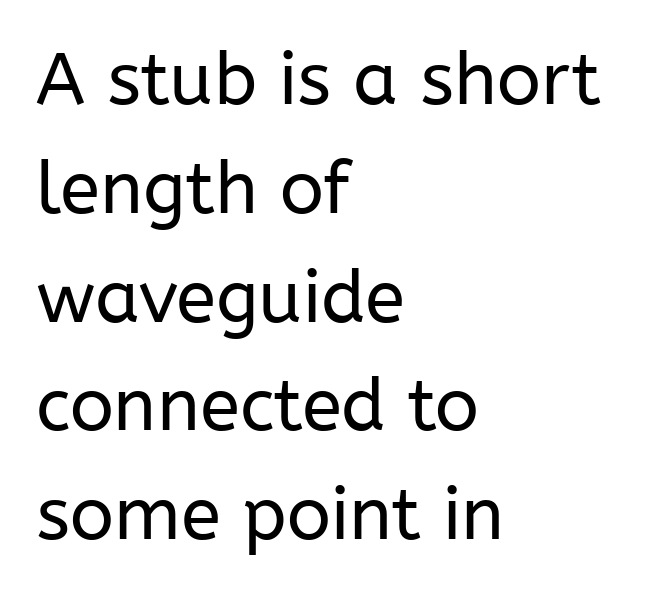
{"serif": "no", "italic": "no", "bold": "no", "weight": "regular", "width": "normal", "stroke_contrast": "low", "x_height": "medium", "monospaced": "no", "underline": "no", "align": "left", "line_spacing": "normal", "line_spacing_ratio": 1.49, "letter_spacing": "normal", "letter_spacing_em": 0.0, "glyph_px": 73}
